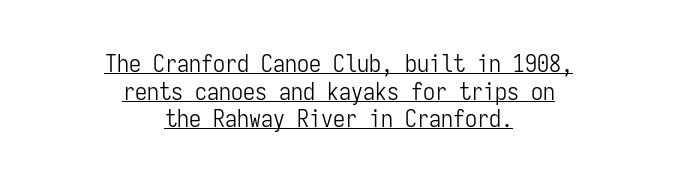
{"italic": "no", "bold": "no", "underline": "yes", "align": "center", "line_spacing": "tight", "line_spacing_ratio": 1.15, "letter_spacing": "normal", "letter_spacing_em": 0.0, "glyph_px": 24}
